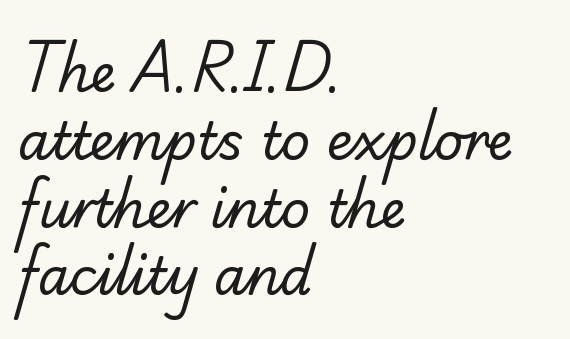
{"serif": "yes", "bold": "no", "weight": "regular", "width": "normal", "stroke_contrast": "low", "x_height": "small", "monospaced": "no", "underline": "no", "align": "left", "line_spacing": "normal", "line_spacing_ratio": 1.33, "letter_spacing": "normal", "letter_spacing_em": 0.0, "glyph_px": 51}
